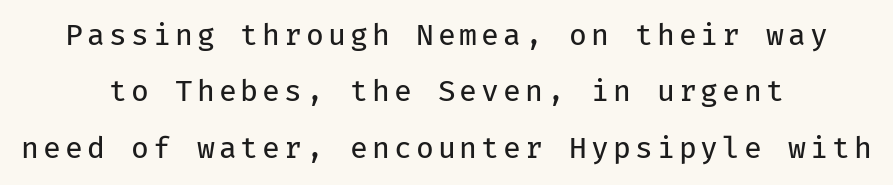
Q: Is the text bold? A: No.
Q: Is the text italic (slanted)? A: No, it is upright.
Q: Is the typeface a serif or a sans-serif typeface? A: Sans-serif.
Q: Is the text underlined? A: No.
Q: How is the paragraph aligned? A: Centered.
Q: Is the spacing between lines tight, normal or loose? A: Loose.
Q: Width (condensed, normal, or wide)? A: Normal.
Q: Stroke contrast? A: Low.
Q: x-height? A: Medium.
Q: Monospaced? A: Yes.
